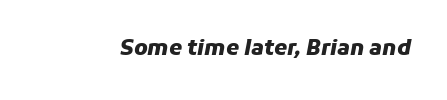
The image shows 21 px bold type, italic (leaning right); set normal letter spacing, not underlined.
